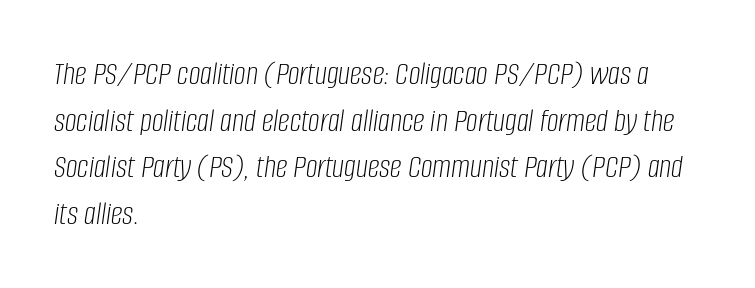
The image shows 33 px light, condensed type, italic (leaning right); set left-aligned, normal line spacing (1.41x), normal letter spacing, not underlined; low stroke contrast and a large x-height.
